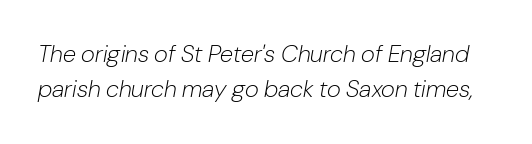
The image shows 24 px text type, italic (leaning right); set normal line spacing (1.46x), normal letter spacing, not underlined.
